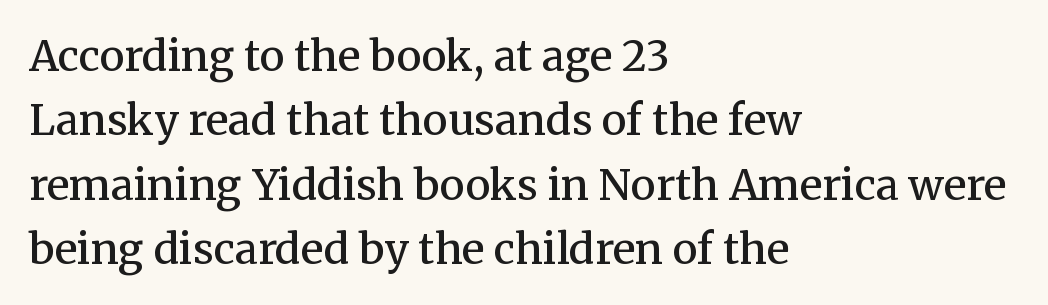
{"serif": "yes", "italic": "no", "bold": "semi", "weight": "semibold", "width": "normal", "stroke_contrast": "medium", "x_height": "medium", "monospaced": "no", "underline": "no", "align": "left", "line_spacing": "normal", "line_spacing_ratio": 1.53, "letter_spacing": "normal", "letter_spacing_em": 0.0, "glyph_px": 42}
